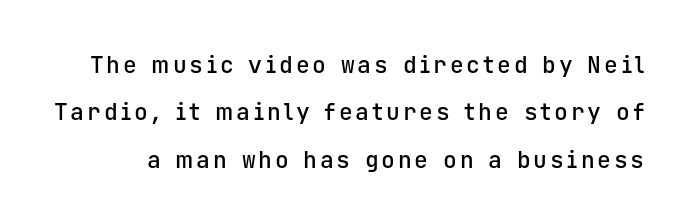
The image shows 23 px text type, upright; set loose line spacing (2.06x), not underlined.
